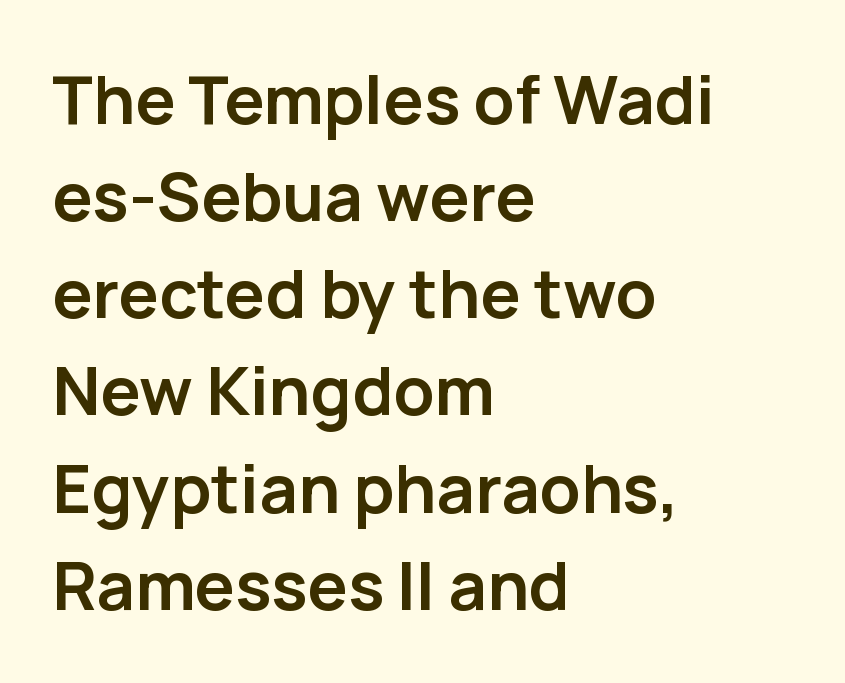
The letters stand straight up with perfectly vertical stems. These lines carry a lot of weight — the face is fully bold. Rule under the text: the space is simply empty. If you measured baseline to baseline, you'd find a middling distance. What kind of face is this? One without serifs — a sans. This sample uses plain, unmodified letter spacing.
